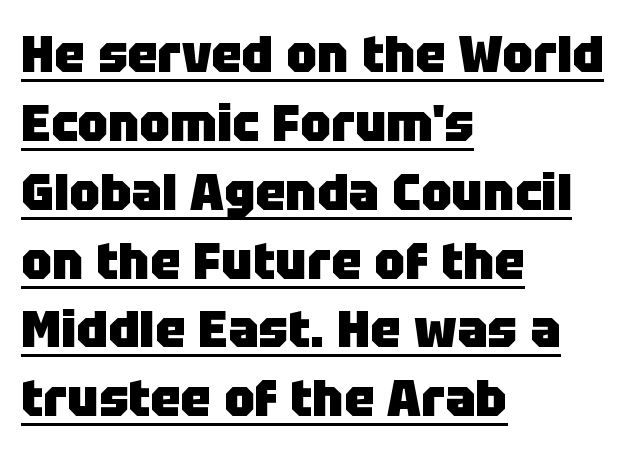
{"serif": "no", "italic": "no", "bold": "yes", "weight": "heavy", "width": "normal", "stroke_contrast": "low", "x_height": "large", "monospaced": "no", "underline": "yes", "align": "left", "line_spacing": "normal", "line_spacing_ratio": 1.35, "letter_spacing": "normal", "letter_spacing_em": 0.0, "glyph_px": 51}
